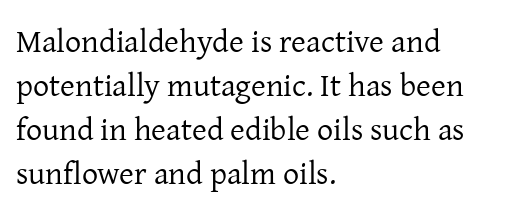
The image shows 32 px regular-weight serif type, upright; set left-aligned, normal line spacing (1.38x), normal letter spacing, not underlined; low stroke contrast and a medium x-height.
